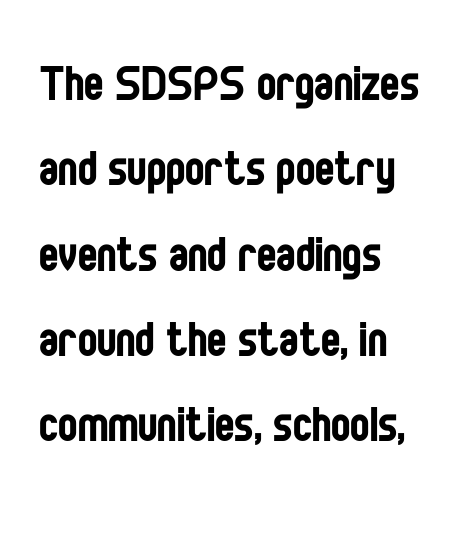
Q: Is the text bold? A: No.
Q: Is the text italic (slanted)? A: No, it is upright.
Q: Is the typeface a serif or a sans-serif typeface? A: Sans-serif.
Q: Is the text underlined? A: No.
Q: How is the paragraph aligned? A: Left-aligned.
Q: Is the spacing between letters normal or unusually wide? A: Normal.
Q: Is the spacing between lines tight, normal or loose? A: Normal.
Q: Width (condensed, normal, or wide)? A: Condensed.
Q: Stroke contrast? A: Low.
Q: x-height? A: Large.
Q: Monospaced? A: No.
